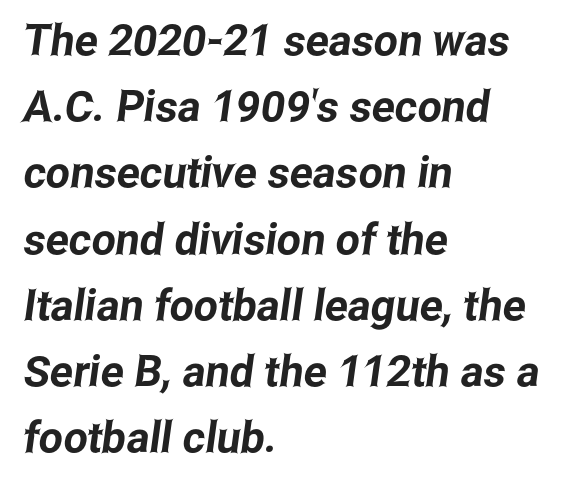
The image shows 43 px condensed sans-serif type; set left-aligned, normal line spacing (1.54x), normal letter spacing, not underlined; low stroke contrast and a medium x-height.
